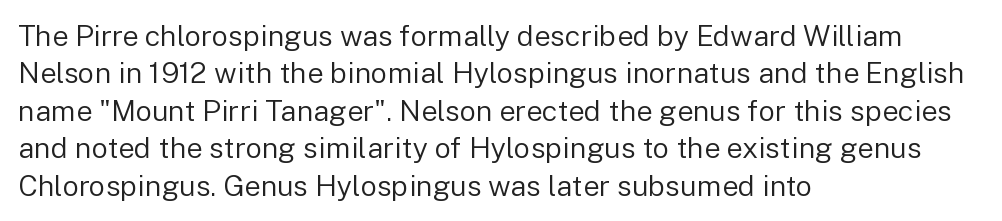
Q: Is the text bold? A: No.
Q: Is the text italic (slanted)? A: No, it is upright.
Q: Is the typeface a serif or a sans-serif typeface? A: Sans-serif.
Q: Is the text underlined? A: No.
Q: How is the paragraph aligned? A: Left-aligned.
Q: Is the spacing between letters normal or unusually wide? A: Normal.
Q: Is the spacing between lines tight, normal or loose? A: Normal.
Q: Width (condensed, normal, or wide)? A: Normal.
Q: Stroke contrast? A: Low.
Q: x-height? A: Medium.
Q: Monospaced? A: No.
